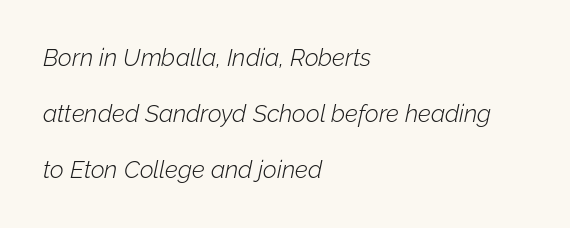
Look at the tracking — it's just the regular setting, nothing added. Every row of glyphs begins at an identical x-position on the left. The gap between lines stays unmarked. Rendered with sloped, italic letterforms. The characters are drawn with everyday or finer stroke widths.
